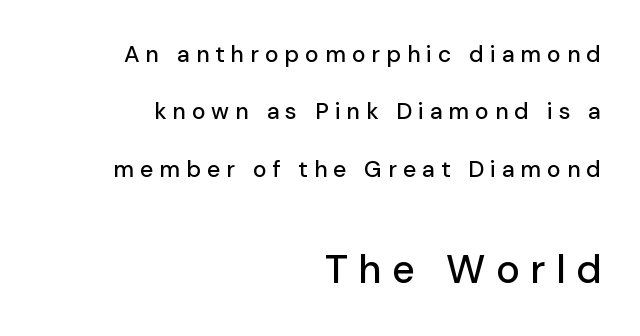
{"serif": "no", "italic": "no", "width": "normal", "stroke_contrast": "low", "x_height": "medium", "monospaced": "no", "underline": "no", "align": "right", "line_spacing": "loose", "line_spacing_ratio": 2.5, "letter_spacing": "wide", "letter_spacing_em": 0.26, "larger_block": "second", "size_ratio": 1.74, "glyph_px": 40}
